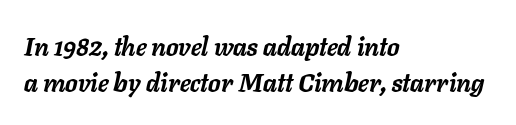
The image shows 25 px bold type, italic (leaning right); set left-aligned, normal line spacing (1.45x), normal letter spacing, not underlined.
